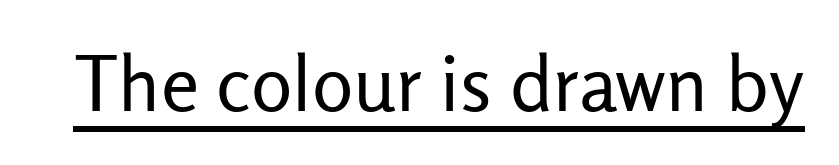
The font family rendered here belongs to the sans-serif group. These lines are rendered in a variable-pitch font. These lines keep a tight, regular rhythm from letter to letter. Letters have the restrained weight of plain body copy at most. The specimen includes a rule beneath the text block's lines. Ascenders rise straight up at ninety degrees.
